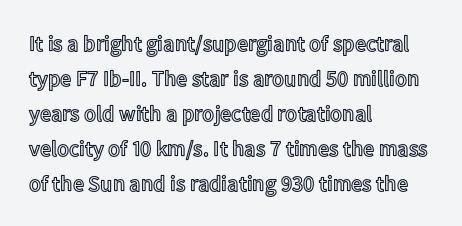
The vertical gap from one line to the next is medium. In terms of posture, this sample is upright. The ragged edge is on the right, which tells us the setting is flush left. Look at the tracking — it's just the regular setting, nothing added. Only glyphs here, with clear space below each row.
